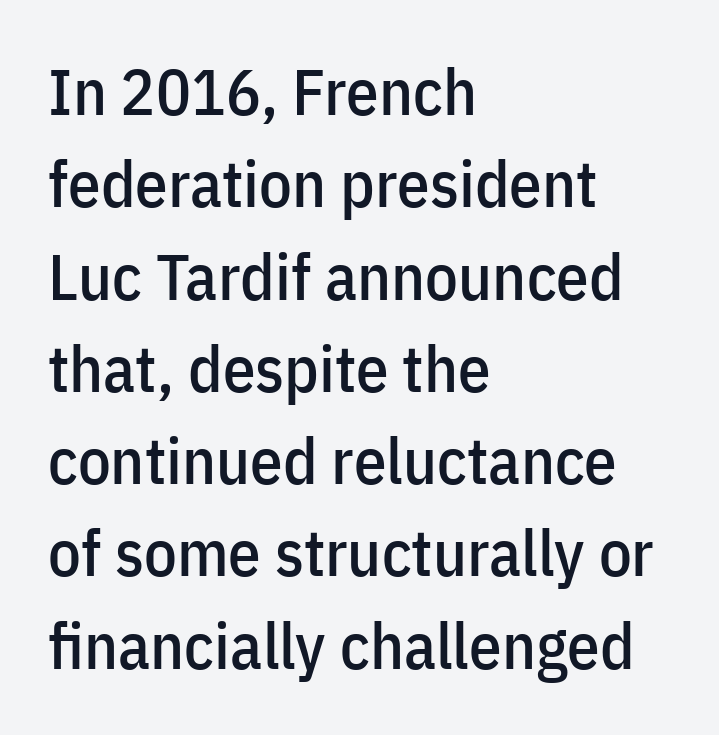
{"serif": "no", "italic": "no", "width": "condensed", "stroke_contrast": "low", "x_height": "medium", "monospaced": "no", "underline": "no", "align": "left", "line_spacing": "normal", "line_spacing_ratio": 1.42, "letter_spacing": "normal", "letter_spacing_em": 0.0, "glyph_px": 65}
